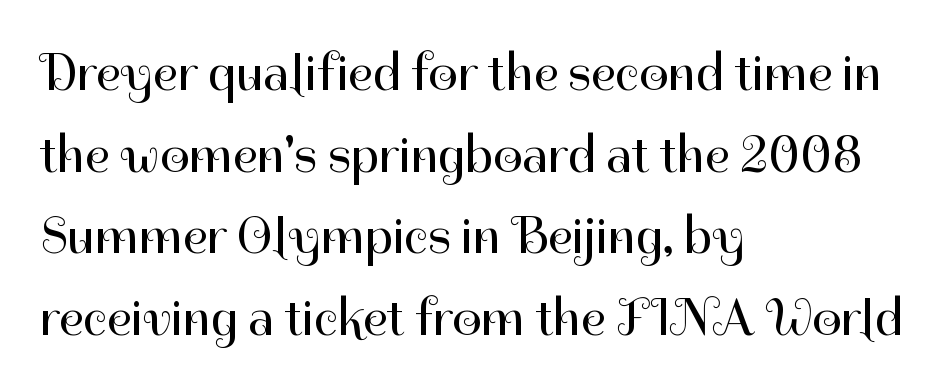
The image shows 52 px regular-weight sans-serif type, upright; set left-aligned, normal line spacing (1.57x), normal letter spacing, not underlined; high stroke contrast and a medium x-height.
